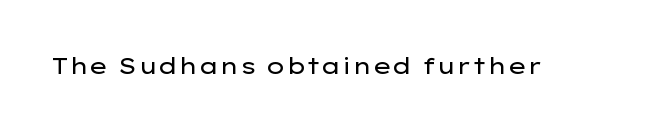
The type is set solid horizontally, with unmodified tracking. Words float on clear page, feet unadorned. A quiet, ordinary-to-light weight characterises the typeface. The type sits square on the baseline with zero lean.
